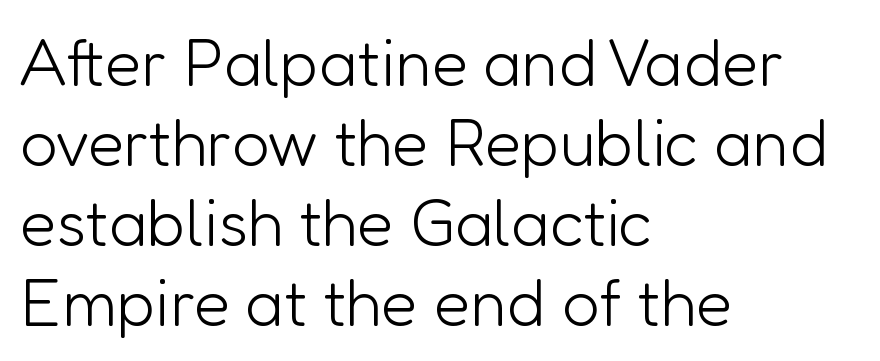
Q: Is the text bold? A: No.
Q: Is the text italic (slanted)? A: No, it is upright.
Q: Is the typeface a serif or a sans-serif typeface? A: Sans-serif.
Q: Is the text underlined? A: No.
Q: How is the paragraph aligned? A: Left-aligned.
Q: Is the spacing between letters normal or unusually wide? A: Normal.
Q: Width (condensed, normal, or wide)? A: Normal.
Q: Stroke contrast? A: Low.
Q: x-height? A: Medium.
Q: Monospaced? A: No.
